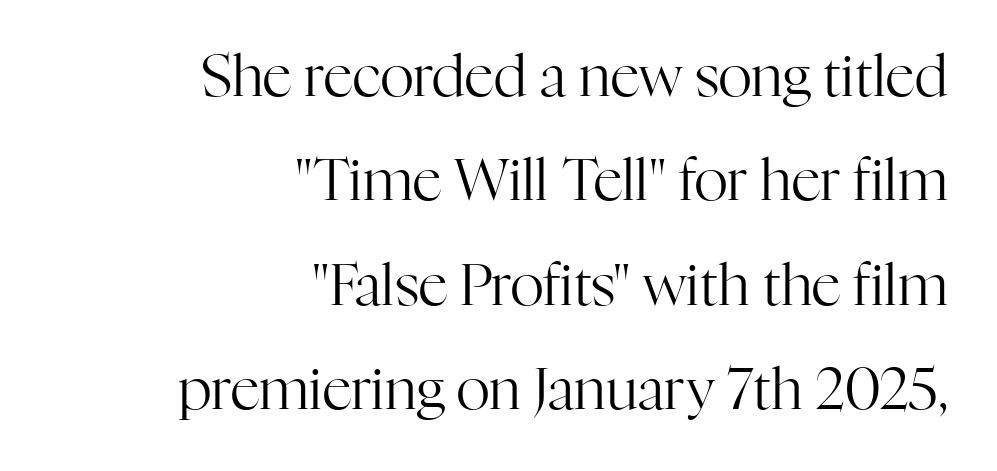
Regarding serifs, this sample has them. The strip under each line holds only bare page. The ragged edge is on the left, which tells us the setting is flush right. A typesetter would call this proportional, since set widths differ per character. Weight: not bold — regular or lighter.
